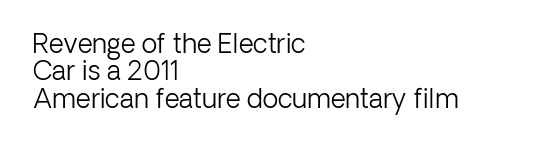
{"italic": "no", "bold": "no", "underline": "no", "align": "left", "line_spacing": "tight", "line_spacing_ratio": 1.05, "letter_spacing": "normal", "letter_spacing_em": 0.0, "glyph_px": 26}
